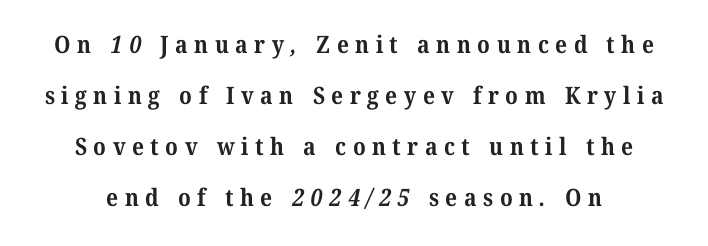
{"bold": "yes", "underline": "no", "line_spacing": "loose", "line_spacing_ratio": 2.13, "letter_spacing": "wide", "letter_spacing_em": 0.27, "glyph_px": 24}
